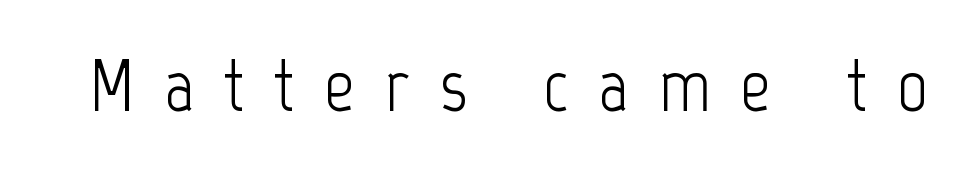
The image shows 75 px light, condensed sans-serif type, upright; set unusually wide letter spacing (+0.4 em), not underlined; low stroke contrast and a medium x-height.
